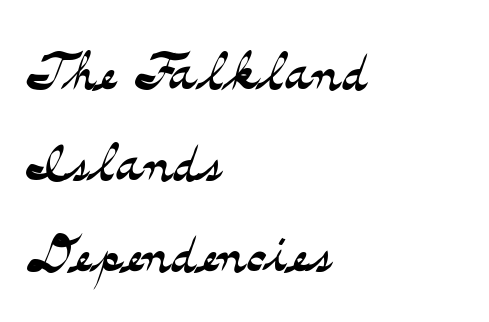
{"serif": "yes", "bold": "no", "weight": "light", "width": "wide", "stroke_contrast": "medium", "x_height": "small", "monospaced": "no", "underline": "no", "align": "left", "line_spacing": "normal", "line_spacing_ratio": 1.25, "letter_spacing": "normal", "letter_spacing_em": 0.0, "glyph_px": 73}
